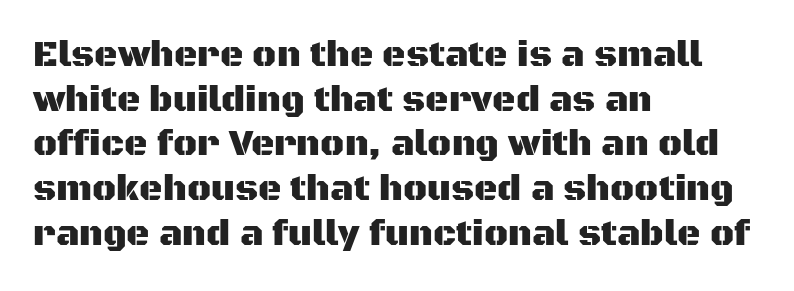
{"serif": "no", "italic": "no", "width": "normal", "stroke_contrast": "medium", "x_height": "large", "monospaced": "no", "underline": "no", "align": "left", "line_spacing_ratio": 1.24, "letter_spacing": "normal", "letter_spacing_em": 0.0, "glyph_px": 36}
